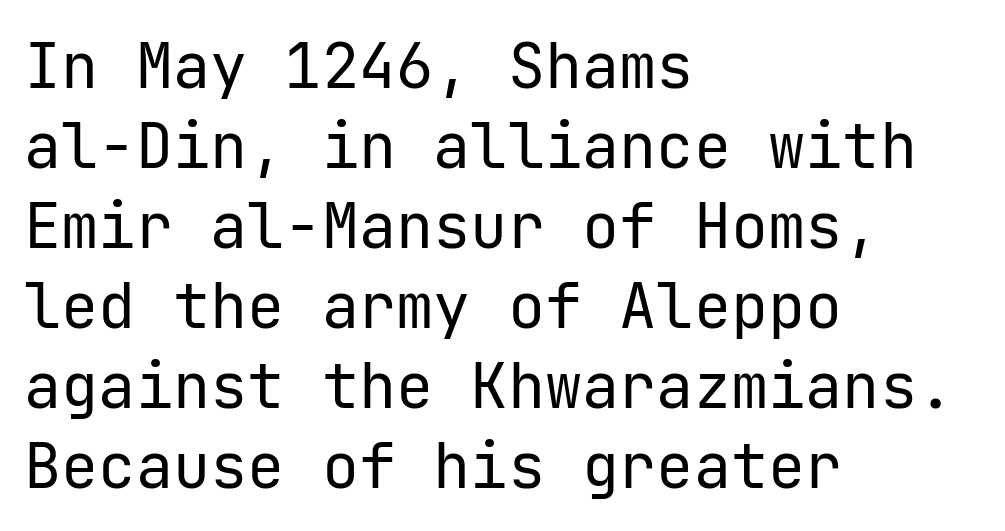
{"serif": "no", "italic": "no", "bold": "no", "weight": "regular", "width": "normal", "stroke_contrast": "low", "x_height": "medium", "underline": "no", "align": "left", "line_spacing": "normal", "line_spacing_ratio": 1.29, "letter_spacing": "normal", "letter_spacing_em": 0.0, "glyph_px": 62}
